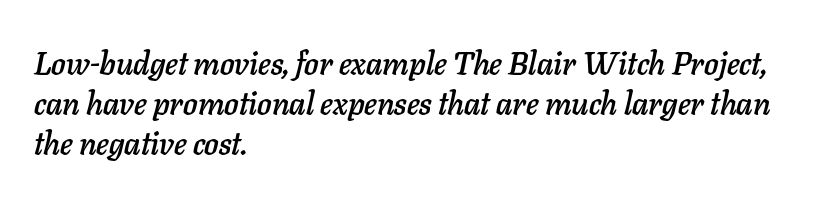
Descenders are the only things crossing below the line. The type is set solid horizontally, with unmodified tracking. Note the varied advance widths — an 'i' is clearly narrower than an 'm'. The lines in this sample share a left origin and differ only in where they stop.
